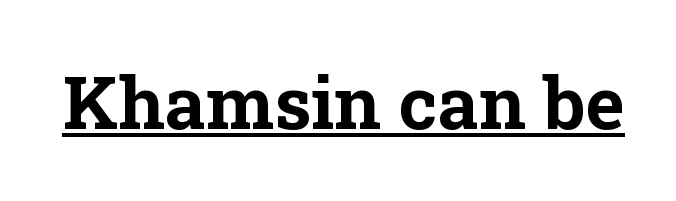
{"serif": "yes", "italic": "no", "bold": "yes", "weight": "bold", "width": "normal", "stroke_contrast": "low", "x_height": "medium", "monospaced": "no", "underline": "yes", "letter_spacing": "normal", "letter_spacing_em": 0.0, "glyph_px": 73}
